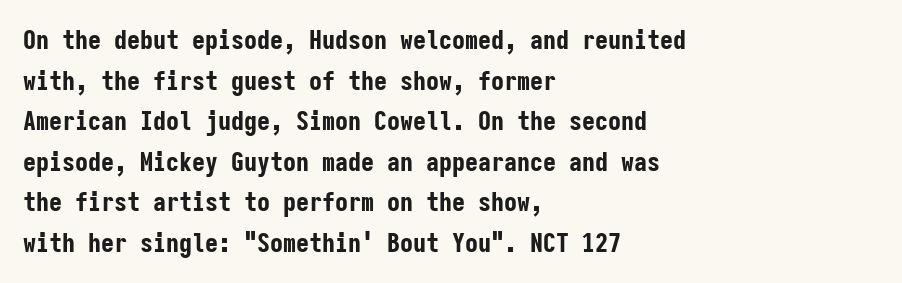
Q: Is the text bold? A: Yes.
Q: Is the text italic (slanted)? A: No, it is upright.
Q: Is the text underlined? A: No.
Q: How is the paragraph aligned? A: Left-aligned.
Q: Is the spacing between letters normal or unusually wide? A: Normal.
Q: Is the spacing between lines tight, normal or loose? A: Normal.
